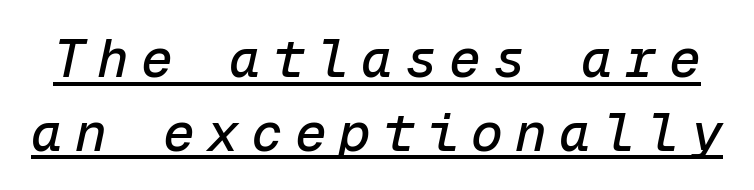
Rows of type keep a routine distance in the vertical direction. You can tell it's italic because the verticals aren't actually vertical. The passage shown is typed in a monospace face where columns stay perfectly aligned. The gaps between neighbouring characters are conspicuously large. Decoration check: the copy is underlined.
